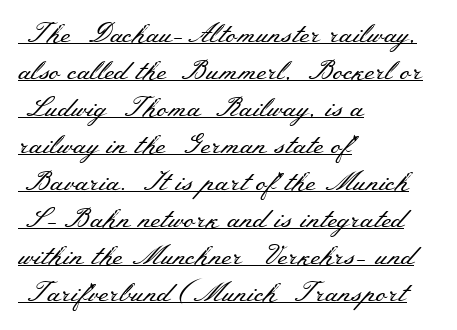
{"bold": "no", "underline": "yes", "align": "left", "line_spacing": "normal", "line_spacing_ratio": 1.37, "letter_spacing": "normal", "letter_spacing_em": 0.0, "glyph_px": 27}
